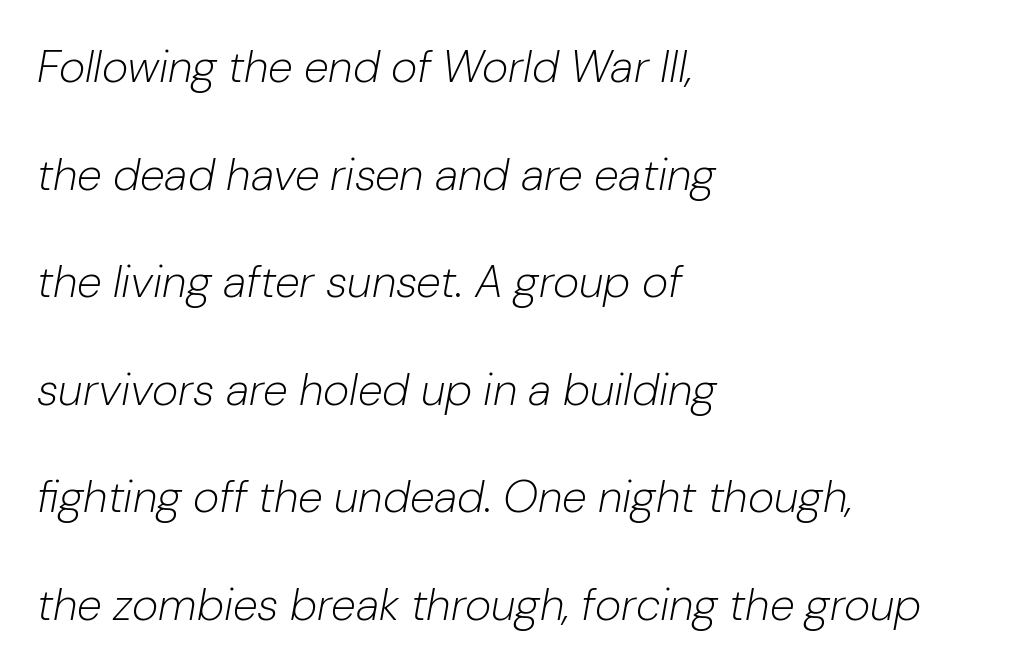
Q: Is the text bold? A: No.
Q: Is the text italic (slanted)? A: Yes, it leans right by about 10 degrees.
Q: Is the text underlined? A: No.
Q: How is the paragraph aligned? A: Left-aligned.
Q: Is the spacing between letters normal or unusually wide? A: Normal.
Q: Is the spacing between lines tight, normal or loose? A: Loose.
Q: Width (condensed, normal, or wide)? A: Normal.
Q: Stroke contrast? A: Low.
Q: x-height? A: Medium.
Q: Monospaced? A: No.
